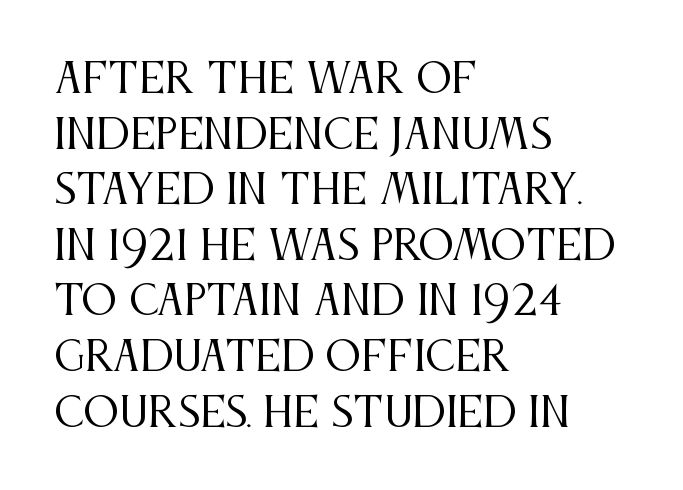
Quick note: underline off. If you measured baseline to baseline, you'd find a middling distance. In terms of letterform style, serifs are clearly present. Nothing heavy about these letters — not bold at all.
